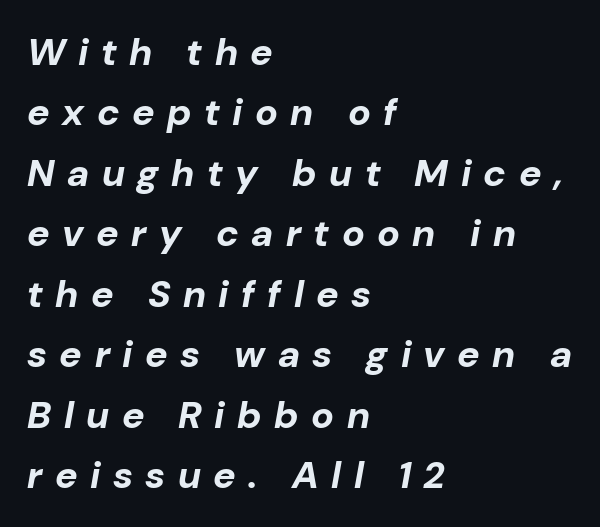
{"italic": "yes", "lean": "right", "slant_degrees": 10, "bold": "yes", "weight": "bold", "width": "normal", "stroke_contrast": "low", "x_height": "medium", "monospaced": "no", "underline": "no", "align": "left", "line_spacing": "normal", "line_spacing_ratio": 1.59, "letter_spacing": "wide", "letter_spacing_em": 0.33, "glyph_px": 38}
